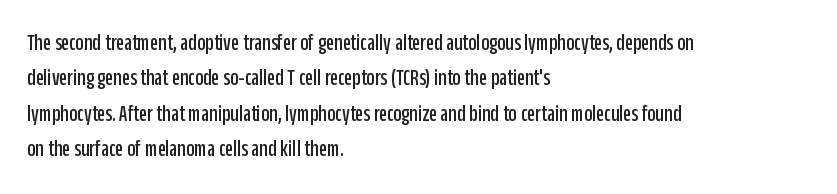
The image shows 23 px text type, upright; set left-aligned, normal line spacing (1.54x), normal letter spacing, not underlined.
